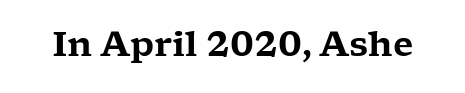
{"serif": "yes", "italic": "no", "width": "wide", "stroke_contrast": "low", "x_height": "medium", "monospaced": "no", "underline": "no", "letter_spacing": "normal", "letter_spacing_em": 0.0, "glyph_px": 34}
